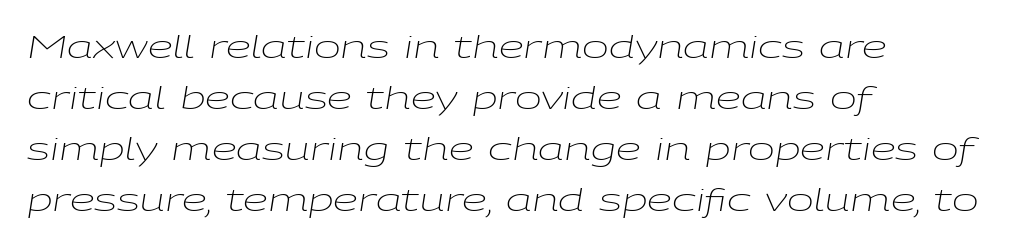
{"italic": "yes", "lean": "right", "slant_degrees": 9, "bold": "no", "weight": "light", "width": "wide", "stroke_contrast": "low", "x_height": "medium", "monospaced": "no", "underline": "no", "align": "left", "line_spacing": "normal", "line_spacing_ratio": 1.59, "letter_spacing": "normal", "letter_spacing_em": 0.0, "glyph_px": 32}
